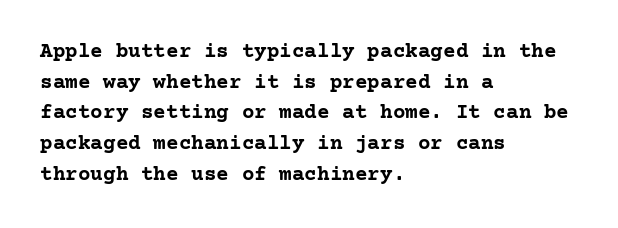
Glyph-to-glyph distance matches everyday printed text. If you drew a line through each stem, it would be perfectly vertical. Horizontal bands of white between lines are of average thickness. Type without underlining. The glyphs have the mass of a bold cut.
